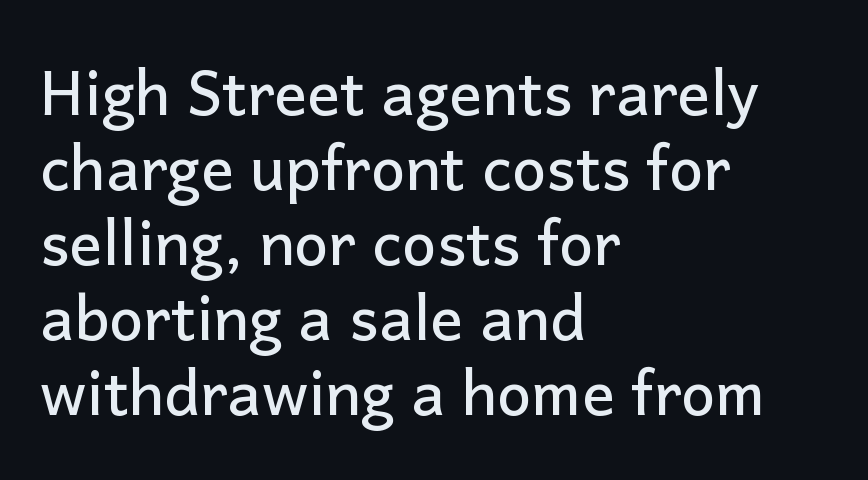
Does the type have serifs? No, each stem ends abruptly. Words float on clear page, feet unadorned. Spacing verdict: proportional, widths tailored to each character. Ordinary non-slanted type is in use. The setting favours the left margin, as ordinary paragraphs usually do.
